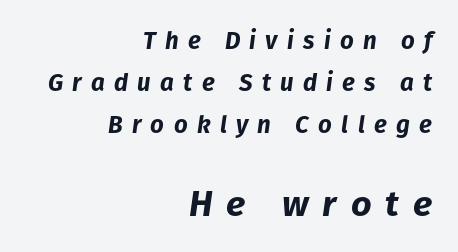
These lines stack with their right ends in a neat column. These lines are rendered in a variable-pitch font. If you squint, the bottom block still reads clearly — it's the larger of the two. Honestly, there is no underline to notice here at all.
